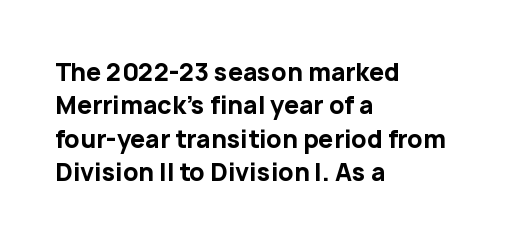
{"italic": "no", "bold": "yes", "underline": "no", "align": "left", "line_spacing": "normal", "line_spacing_ratio": 1.39, "letter_spacing": "normal", "letter_spacing_em": 0.0, "glyph_px": 24}
